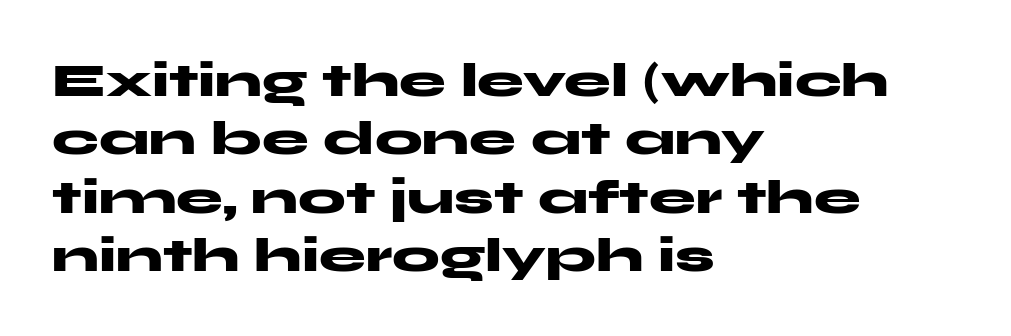
{"serif": "no", "italic": "no", "bold": "yes", "weight": "heavy", "width": "wide", "stroke_contrast": "medium", "x_height": "medium", "monospaced": "no", "underline": "no", "align": "left", "line_spacing_ratio": 1.24, "letter_spacing": "normal", "letter_spacing_em": 0.0, "glyph_px": 47}
